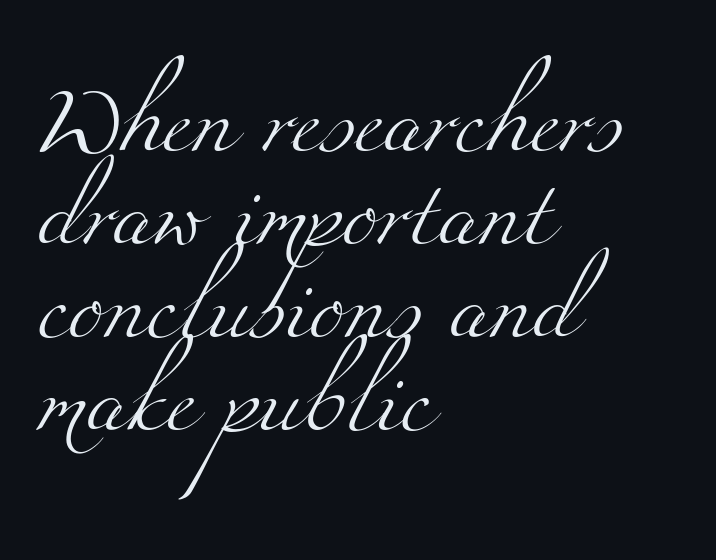
The image shows 67 px light, wide type; set left-aligned, normal line spacing (1.39x), normal letter spacing, not underlined; medium stroke contrast and a small x-height.
